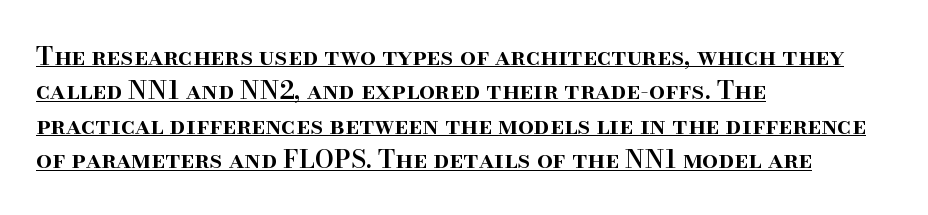
{"italic": "no", "bold": "semi", "underline": "yes", "align": "left", "line_spacing": "normal", "line_spacing_ratio": 1.38, "letter_spacing": "normal", "letter_spacing_em": 0.0, "glyph_px": 25}
